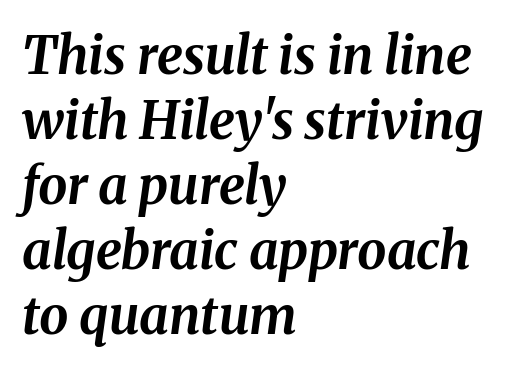
Q: Is the text bold? A: Yes.
Q: Is the text italic (slanted)? A: Yes, it leans right by about 8 degrees.
Q: Is the text underlined? A: No.
Q: How is the paragraph aligned? A: Left-aligned.
Q: Is the spacing between letters normal or unusually wide? A: Normal.
Q: Is the spacing between lines tight, normal or loose? A: Normal.
Q: Width (condensed, normal, or wide)? A: Normal.
Q: Stroke contrast? A: Medium.
Q: x-height? A: Medium.
Q: Monospaced? A: No.
